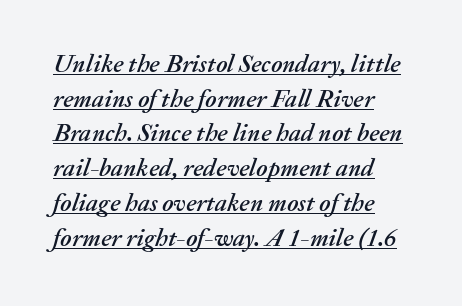
The image shows 25 px text type, italic (leaning right); set left-aligned, normal line spacing (1.39x), normal letter spacing, underlined.
